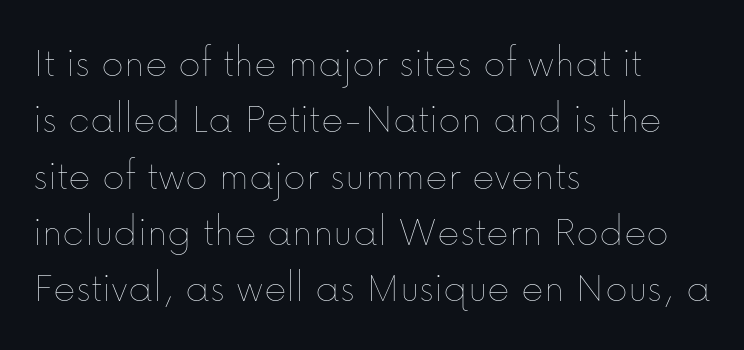
The lettering holds an erect, upright posture throughout. In terms of leading, this rendering sits right in the middle. The rendering uses natural spacing where letterforms have individual widths. Nobody drew a line under any word here. The strokes are not fattened; the text isn't bold. This rendering leaves character spacing at its baseline value.
